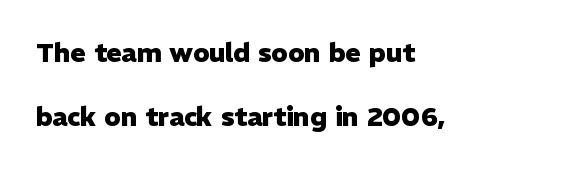
Q: Is the text bold? A: Yes.
Q: Is the text italic (slanted)? A: No, it is upright.
Q: Is the text underlined? A: No.
Q: How is the paragraph aligned? A: Left-aligned.
Q: Is the spacing between letters normal or unusually wide? A: Normal.
Q: Is the spacing between lines tight, normal or loose? A: Loose.
